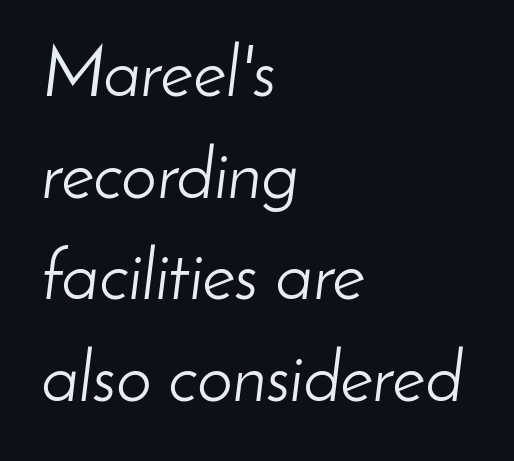
{"italic": "yes", "lean": "right", "slant_degrees": 8, "bold": "no", "weight": "light", "width": "normal", "stroke_contrast": "low", "x_height": "small", "monospaced": "no", "underline": "no", "align": "left", "line_spacing": "normal", "line_spacing_ratio": 1.43, "letter_spacing": "normal", "letter_spacing_em": 0.0, "glyph_px": 71}
